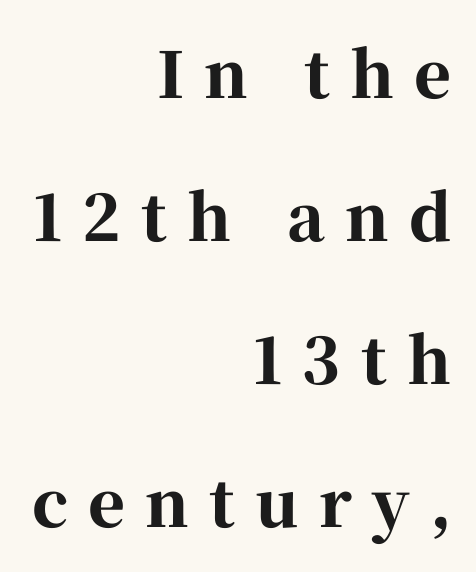
The ragged edge is on the left, which tells us the setting is flush right. Caption: bold face, heavy strokes. Is this a fixed-width face? No — the glyphs have proportional, varying widths. Each letter's strokes conclude with small projecting serifs.
